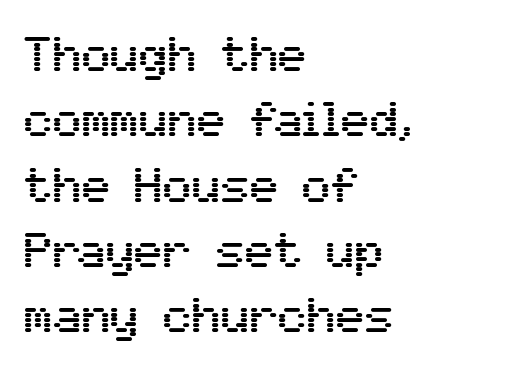
The image shows 48 px sans-serif type, upright; set left-aligned, normal line spacing (1.36x), normal letter spacing, not underlined; medium stroke contrast and a medium x-height.
